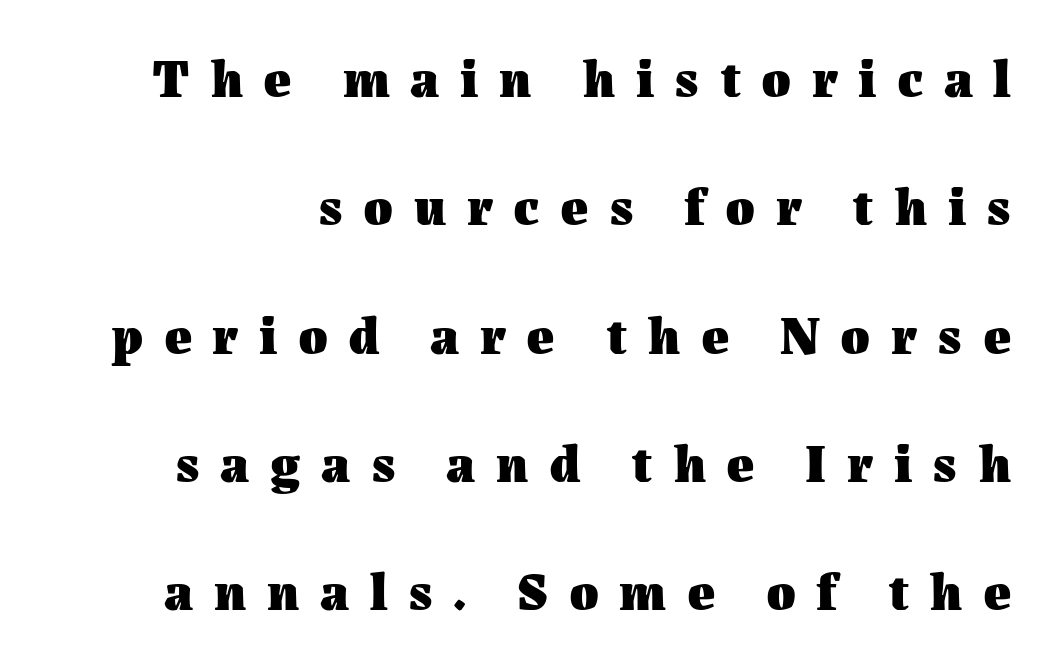
The image shows 53 px heavy type, upright; set loose line spacing (2.42x), unusually wide letter spacing (+0.39 em), not underlined; medium stroke contrast and a medium x-height.
